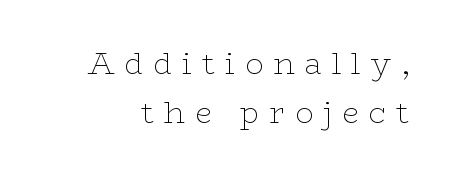
Whoever set this chose a conventional vertical rhythm. Someone cranked the tracking dial way up on this one. In terms of letterform style, serifs are clearly present. A typesetter would call this proportional, since set widths differ per character.
